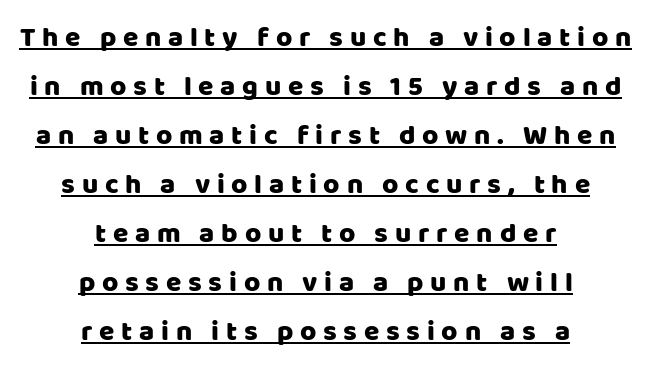
I'd call this a sans setting — the letters go barefoot. The paragraph shown floats in the horizontal middle. The font's upright variant was chosen for this text. Looks like regular typesetting: each glyph gets only the width it needs. The passage shown is underscored from start to finish.
